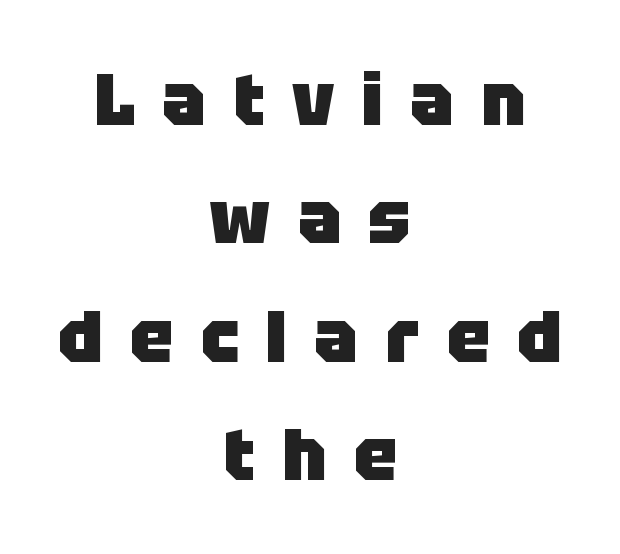
The image shows 73 px heavy sans-serif type, upright; set centered, normal line spacing (1.62x), unusually wide letter spacing (+0.37 em), not underlined; low stroke contrast and a large x-height.
